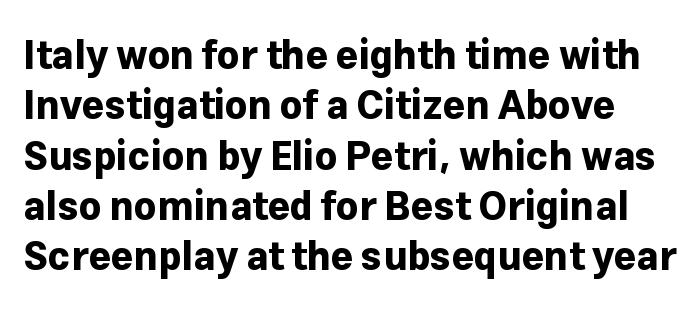
The image shows 39 px bold sans-serif type, upright; set normal line spacing (1.29x), normal letter spacing, not underlined; low stroke contrast and a medium x-height.
